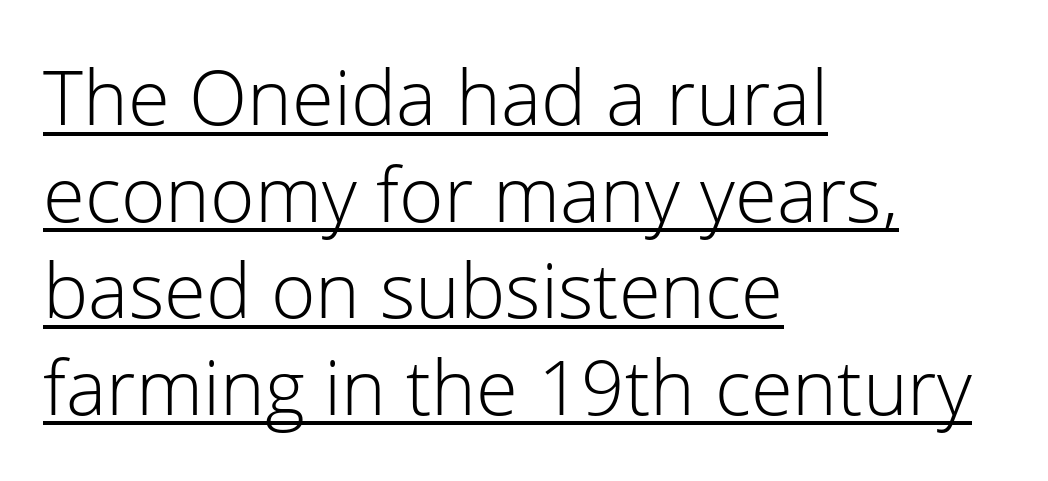
Q: Is the text bold? A: No.
Q: Is the text italic (slanted)? A: No, it is upright.
Q: Is the typeface a serif or a sans-serif typeface? A: Sans-serif.
Q: Is the text underlined? A: Yes.
Q: How is the paragraph aligned? A: Left-aligned.
Q: Is the spacing between letters normal or unusually wide? A: Normal.
Q: Is the spacing between lines tight, normal or loose? A: Normal.
Q: Width (condensed, normal, or wide)? A: Normal.
Q: Stroke contrast? A: Low.
Q: x-height? A: Medium.
Q: Monospaced? A: No.
